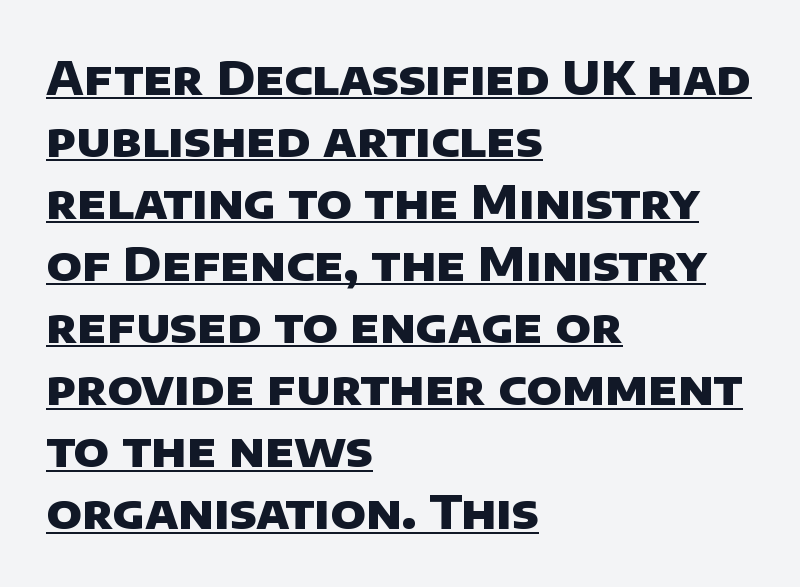
Classification — sans serif. Left-aligned paragraph, ragged on the right. Do the characters align in a grid? No, the font is proportional. Honestly, the row spacing looks completely unremarkable. How heavy is the stroke? Heavy — this is a bold.
